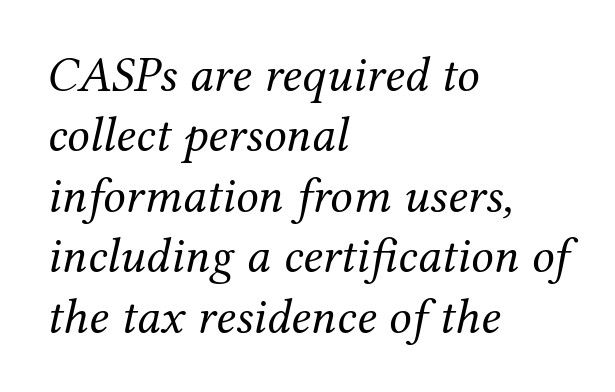
{"serif": "yes", "italic": "yes", "lean": "right", "slant_degrees": 12, "bold": "no", "weight": "regular", "width": "normal", "stroke_contrast": "medium", "x_height": "medium", "monospaced": "no", "underline": "no", "align": "left", "line_spacing_ratio": 1.21, "letter_spacing": "normal", "letter_spacing_em": 0.0, "glyph_px": 50}
